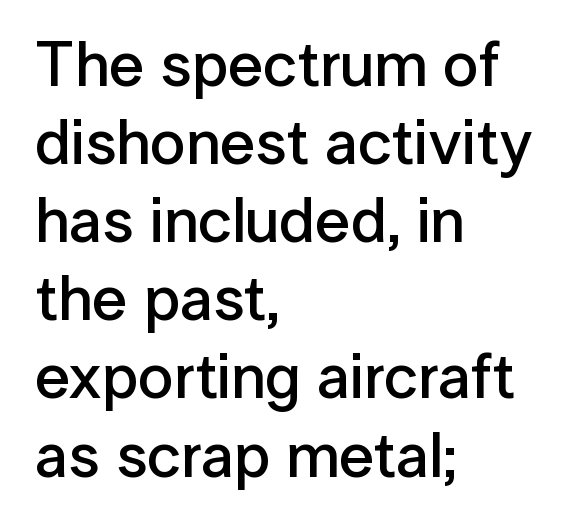
A bare baseline throughout the passage. Serifs: no, the terminals of the letterforms are clean. If you drew a ruler down the left edge, every line would touch it. A bit beefed up — I'd call it semibold rather than bold. In terms of letterspacing, this is plain default setting.
